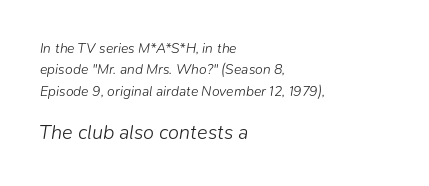
The image shows 20 px text type, italic (leaning right); set left-aligned, normal line spacing (1.53x), normal letter spacing, not underlined; the second (bottom) block is 1.43x larger.
